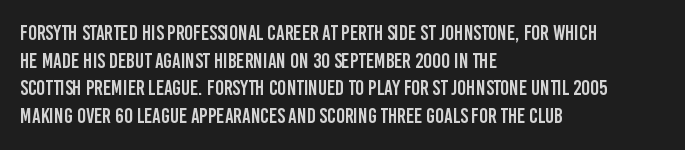
Q: Is the text italic (slanted)? A: No, it is upright.
Q: Is the text underlined? A: No.
Q: How is the paragraph aligned? A: Left-aligned.
Q: Is the spacing between letters normal or unusually wide? A: Normal.
Q: Is the spacing between lines tight, normal or loose? A: Normal.
